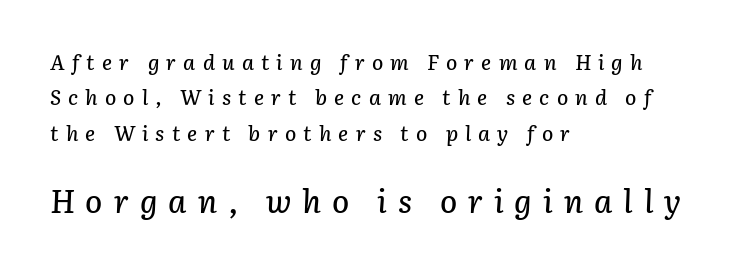
Q: Is the text italic (slanted)? A: Yes, it leans right by about 3 degrees.
Q: Is the text underlined? A: No.
Q: How is the paragraph aligned? A: Left-aligned.
Q: Is the spacing between letters normal or unusually wide? A: Unusually wide.
Q: Is the spacing between lines tight, normal or loose? A: Normal.
Q: Which block of text is set in a larger size, the first (top) or the second (bottom)? A: The second (bottom) one.
Q: Width (condensed, normal, or wide)? A: Normal.
Q: Stroke contrast? A: Low.
Q: x-height? A: Medium.
Q: Monospaced? A: No.
